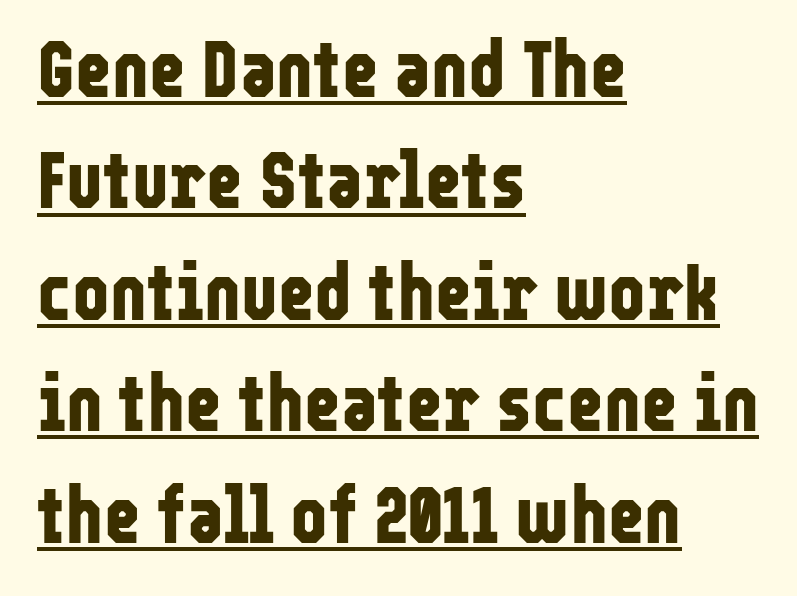
The image shows 79 px bold, condensed sans-serif type, upright; set left-aligned, normal line spacing (1.41x), normal letter spacing, underlined; low stroke contrast and a medium x-height.
